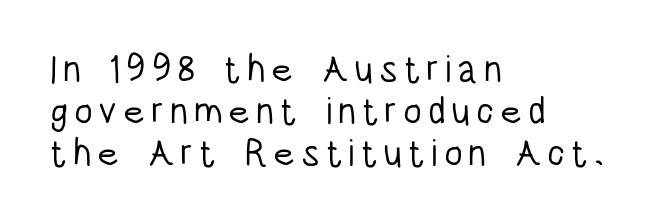
{"serif": "no", "italic": "no", "bold": "no", "weight": "light", "width": "condensed", "stroke_contrast": "low", "x_height": "large", "monospaced": "no", "underline": "no", "align": "left", "line_spacing": "tight", "line_spacing_ratio": 1.11, "glyph_px": 38}
